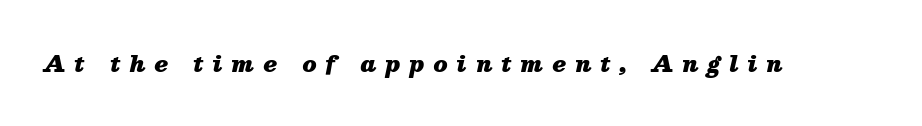
The image shows 22 px bold type, italic (leaning right); set unusually wide letter spacing (+0.42 em), not underlined.
